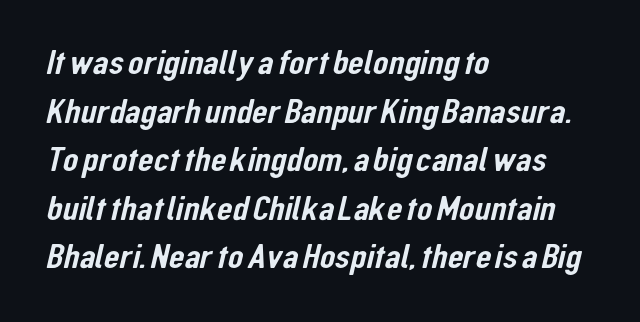
The image shows 36 px condensed sans-serif type; set left-aligned, normal line spacing (1.35x), normal letter spacing, not underlined; low stroke contrast and a medium x-height.
